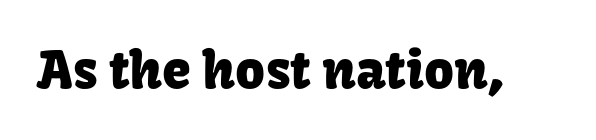
Check the space under the baseline: it is left empty. Vertical strokes here are truly vertical. Letterform terminals end flat and unadorned throughout the passage. The rendering keeps characters at their native spacing. These lines are rendered in a variable-pitch font.
